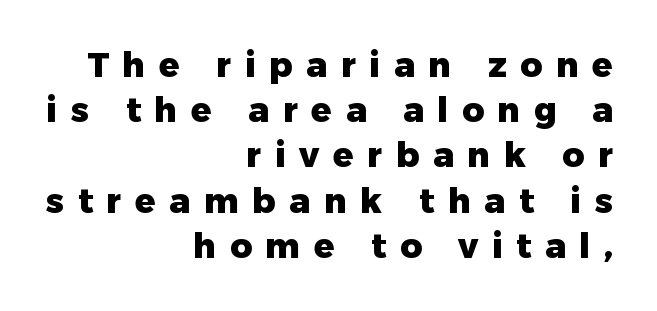
The image shows 34 px heavy sans-serif type, upright; set right-aligned, normal line spacing (1.33x), unusually wide letter spacing (+0.4 em), not underlined; low stroke contrast and a medium x-height.
